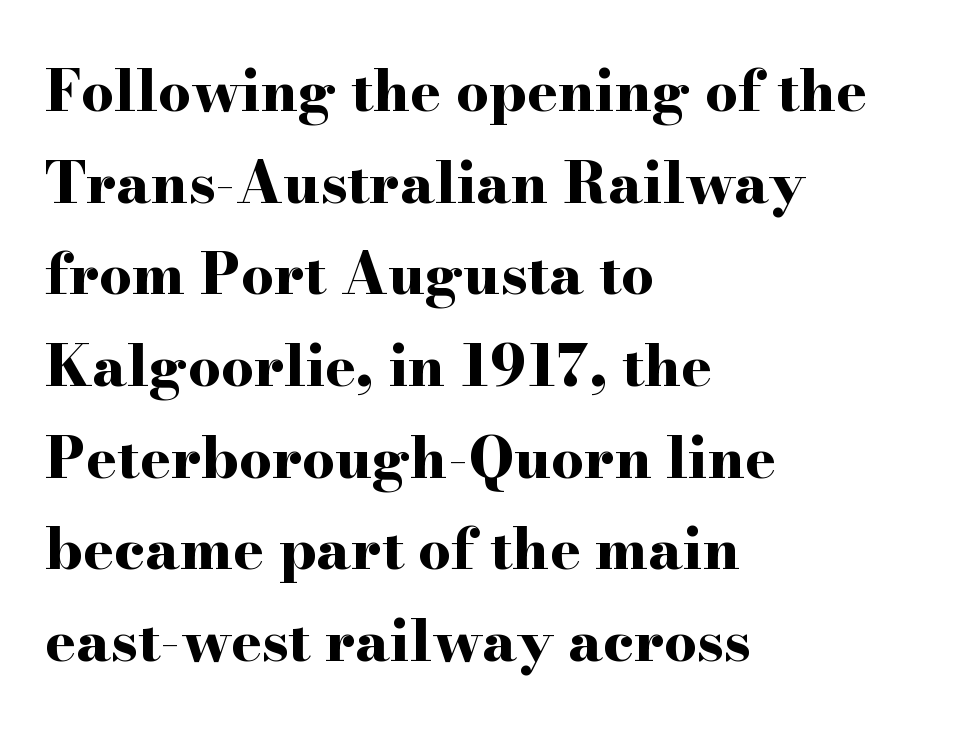
{"serif": "yes", "italic": "no", "bold": "yes", "weight": "bold", "width": "wide", "stroke_contrast": "high", "x_height": "small", "monospaced": "no", "underline": "no", "align": "left", "line_spacing": "normal", "line_spacing_ratio": 1.58, "letter_spacing": "normal", "letter_spacing_em": 0.0, "glyph_px": 58}
